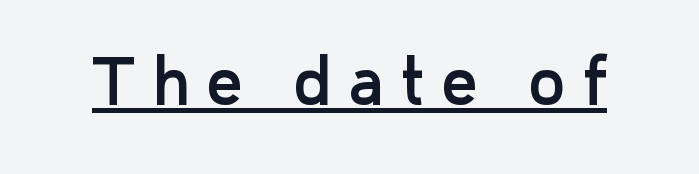
The text was rendered using a sans face with plain stroke endings. It's the straight-up-and-down kind of type. Underlining? Definitely there. These lines are rendered in a variable-pitch font. Tracking value appears strongly positive — letters spread wide.
